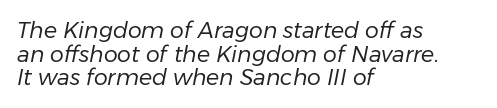
The image shows 22 px text type, italic (leaning right); set left-aligned, tight line spacing (1.07x), normal letter spacing, not underlined.
